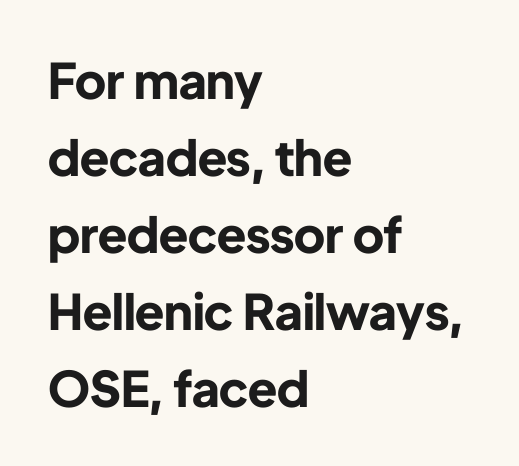
{"serif": "no", "italic": "no", "bold": "yes", "weight": "bold", "width": "normal", "stroke_contrast": "low", "x_height": "medium", "monospaced": "no", "underline": "no", "align": "left", "line_spacing": "normal", "line_spacing_ratio": 1.57, "letter_spacing": "normal", "letter_spacing_em": 0.0, "glyph_px": 49}
